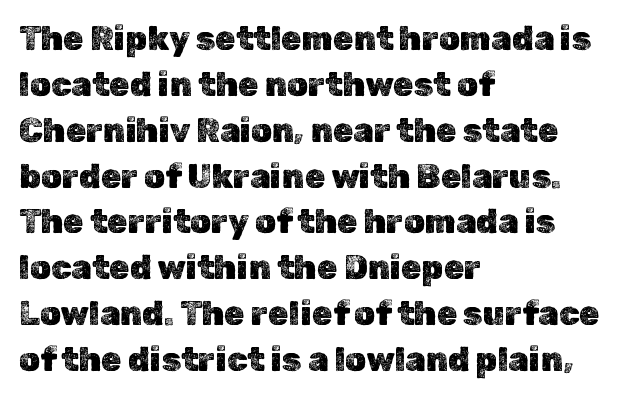
The image shows 33 px text type, upright; set left-aligned, normal line spacing (1.39x), normal letter spacing, not underlined; a medium x-height.
